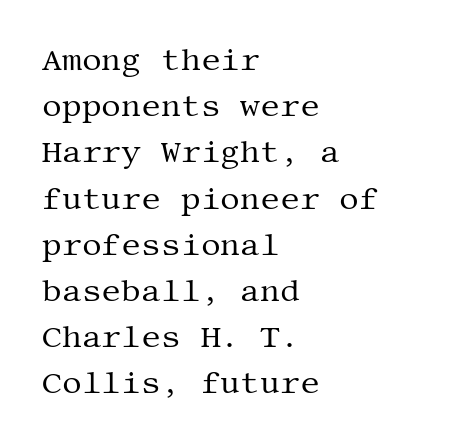
Q: Is the text bold? A: No.
Q: Is the text italic (slanted)? A: No, it is upright.
Q: Is the typeface a serif or a sans-serif typeface? A: Serif.
Q: Is the text underlined? A: No.
Q: How is the paragraph aligned? A: Left-aligned.
Q: Is the spacing between letters normal or unusually wide? A: Normal.
Q: Is the spacing between lines tight, normal or loose? A: Normal.
Q: Width (condensed, normal, or wide)? A: Normal.
Q: Stroke contrast? A: Medium.
Q: x-height? A: Large.
